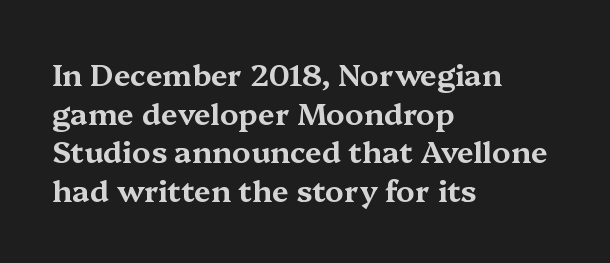
The image shows 30 px wide serif type, upright; set left-aligned, normal line spacing (1.29x), normal letter spacing, not underlined; medium stroke contrast and a medium x-height.
